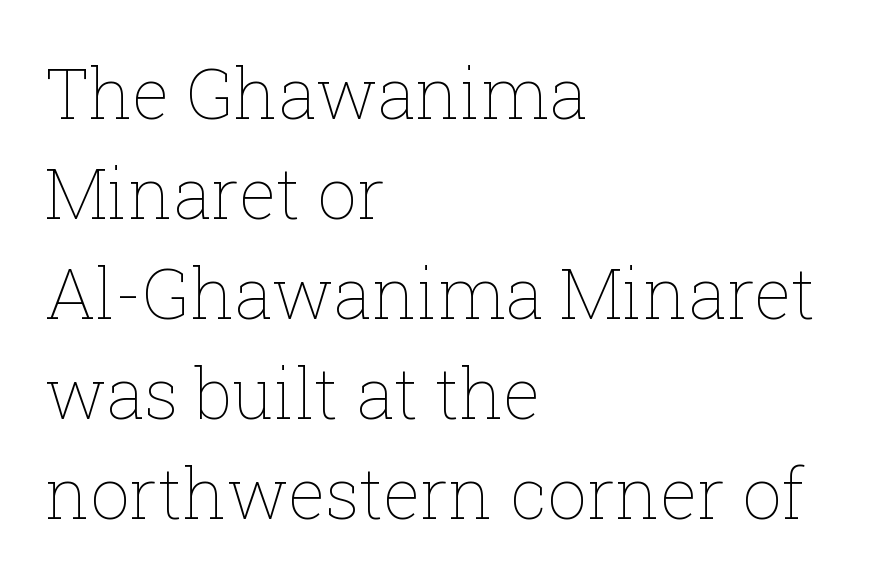
Nobody touched the tracking dial on this one. The font sits on the lighter half of the weight spectrum, regular included. The letters advance in unequal steps, a hallmark of proportional type. The lines in this sample share a left origin and differ only in where they stop. No word sits above an underline. Quick note: interline space is typical.
